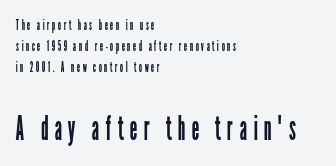
Is there any slant? The stems are plumb. A student would notice the bottom passage is typeset larger than what precedes it. The weight would be labelled regular, book, light, or lighter still. This sample has the flowing, uneven cadence of proportional lettering. The face used here is a sans, in the tradition of grotesques and geometrics. Check under the words: just untouched page.
